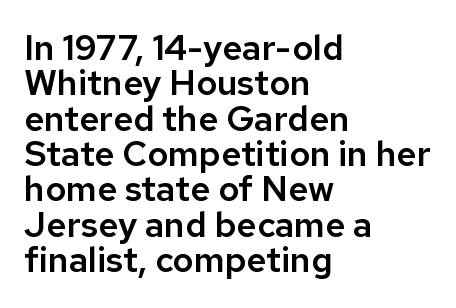
Q: Is the text italic (slanted)? A: No, it is upright.
Q: Is the typeface a serif or a sans-serif typeface? A: Sans-serif.
Q: Is the text underlined? A: No.
Q: How is the paragraph aligned? A: Left-aligned.
Q: Is the spacing between letters normal or unusually wide? A: Normal.
Q: Is the spacing between lines tight, normal or loose? A: Tight.
Q: Width (condensed, normal, or wide)? A: Normal.
Q: Stroke contrast? A: Low.
Q: x-height? A: Medium.
Q: Monospaced? A: No.
